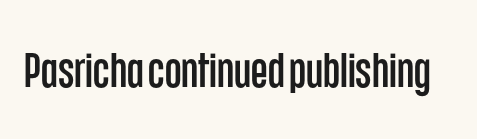
Q: Is the text italic (slanted)? A: No, it is upright.
Q: Is the typeface a serif or a sans-serif typeface? A: Sans-serif.
Q: Is the text underlined? A: No.
Q: Is the spacing between letters normal or unusually wide? A: Normal.
Q: Width (condensed, normal, or wide)? A: Condensed.
Q: Stroke contrast? A: Low.
Q: x-height? A: Large.
Q: Monospaced? A: No.
